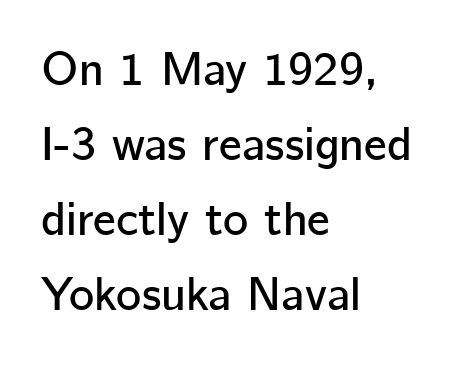
{"serif": "no", "italic": "no", "width": "normal", "stroke_contrast": "low", "x_height": "medium", "monospaced": "no", "underline": "no", "align": "left", "line_spacing": "normal", "line_spacing_ratio": 1.56, "letter_spacing": "normal", "letter_spacing_em": 0.0, "glyph_px": 48}
